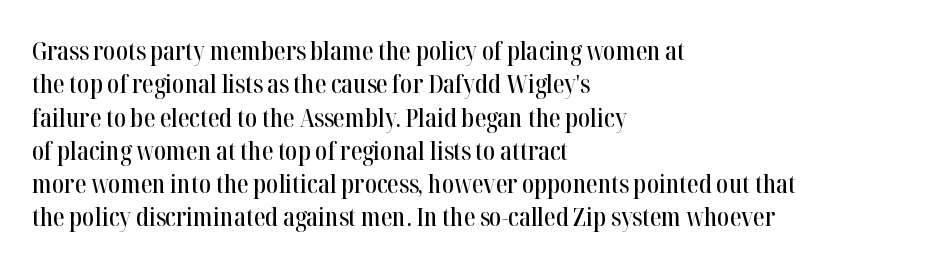
{"italic": "no", "underline": "no", "align": "left", "line_spacing": "normal", "line_spacing_ratio": 1.28, "letter_spacing": "normal", "letter_spacing_em": 0.0, "glyph_px": 26}
